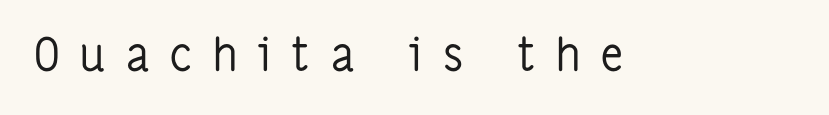
Nothing sits at the stroke ends, so this counts as sans-serif. Compared with a typical body face, this is equally light or lighter still. Honestly, there is no underline to notice here at all. Does extra space separate the letters? Yes, quite a lot of it.
